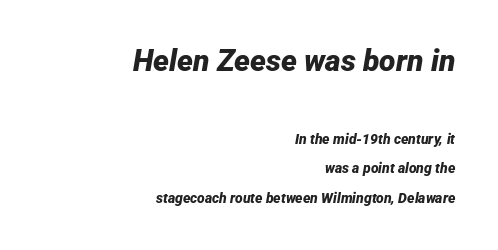
Q: Is the text bold? A: Yes.
Q: Is the text italic (slanted)? A: Yes, it leans right by about 12 degrees.
Q: Is the text underlined? A: No.
Q: How is the paragraph aligned? A: Right-aligned.
Q: Is the spacing between letters normal or unusually wide? A: Normal.
Q: Is the spacing between lines tight, normal or loose? A: Loose.
Q: Which block of text is set in a larger size, the first (top) or the second (bottom)? A: The first (top) one.
Q: Width (condensed, normal, or wide)? A: Normal.
Q: Stroke contrast? A: Low.
Q: x-height? A: Medium.
Q: Monospaced? A: No.
